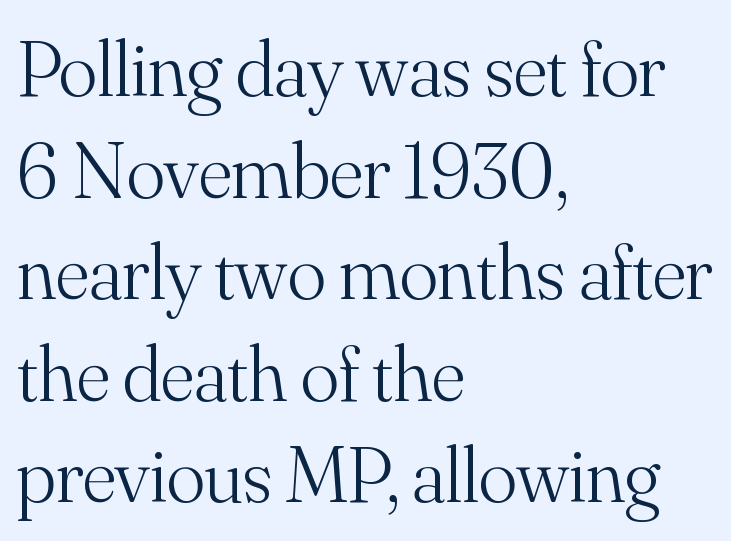
{"serif": "yes", "italic": "no", "bold": "no", "weight": "light", "width": "normal", "stroke_contrast": "medium", "x_height": "small", "monospaced": "no", "underline": "no", "align": "left", "line_spacing": "normal", "line_spacing_ratio": 1.27, "letter_spacing": "normal", "letter_spacing_em": 0.0, "glyph_px": 80}
